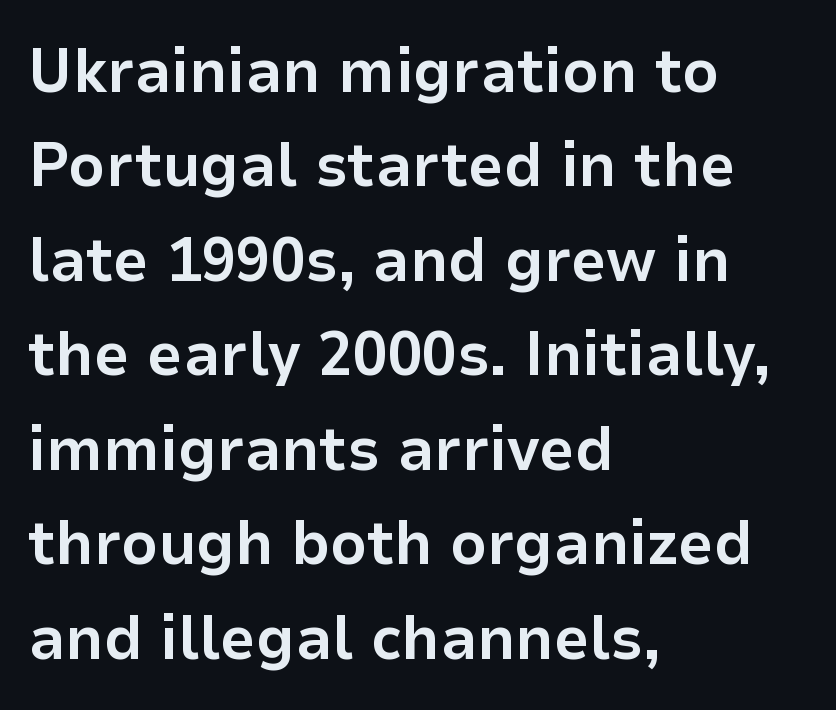
The image shows 63 px bold sans-serif type, upright; set left-aligned, normal line spacing (1.5x), normal letter spacing, not underlined; low stroke contrast and a medium x-height.
